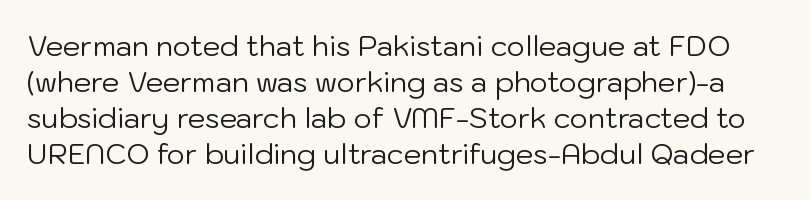
In terms of posture, this sample is upright. Proportional: the letters do not fall into vertical columns. Rule under the text: the space is simply empty. Vertical stems look standard width or narrower in stroke. Nothing sits at the stroke ends, so this counts as sans-serif.
